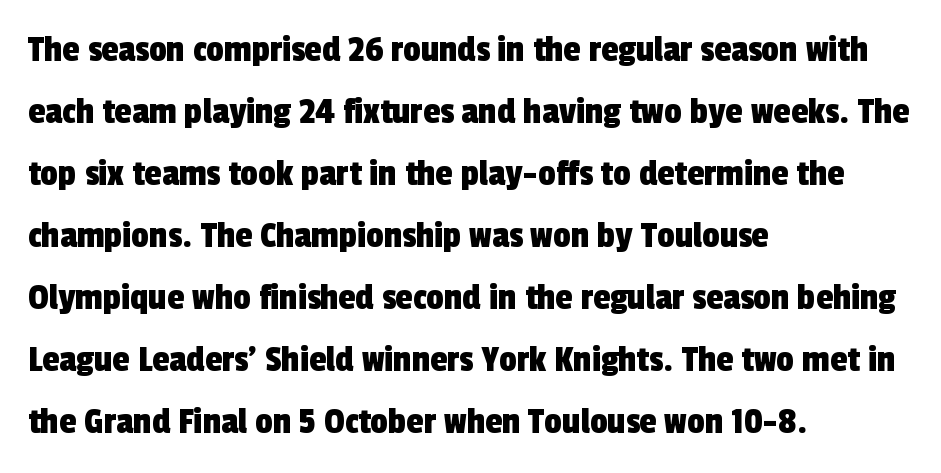
Q: Is the typeface a serif or a sans-serif typeface? A: Sans-serif.
Q: Is the text underlined? A: No.
Q: How is the paragraph aligned? A: Left-aligned.
Q: Is the spacing between letters normal or unusually wide? A: Normal.
Q: Is the spacing between lines tight, normal or loose? A: Normal.
Q: Width (condensed, normal, or wide)? A: Condensed.
Q: x-height? A: Medium.
Q: Monospaced? A: No.
